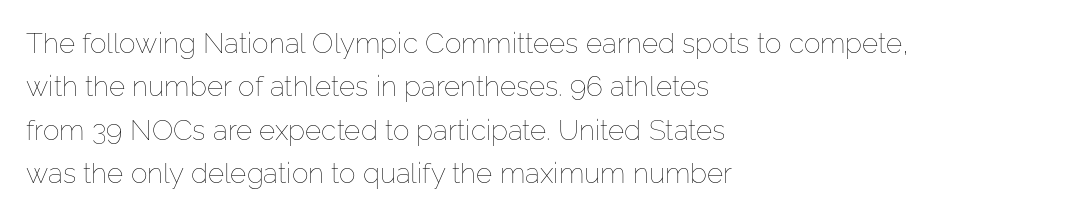
Q: Is the text bold? A: No.
Q: Is the text italic (slanted)? A: No, it is upright.
Q: Is the text underlined? A: No.
Q: How is the paragraph aligned? A: Left-aligned.
Q: Is the spacing between letters normal or unusually wide? A: Normal.
Q: Is the spacing between lines tight, normal or loose? A: Normal.
Q: Width (condensed, normal, or wide)? A: Normal.
Q: Stroke contrast? A: Low.
Q: x-height? A: Medium.
Q: Monospaced? A: No.
